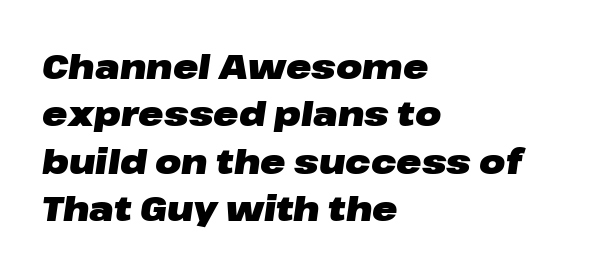
Q: Is the text bold? A: Yes.
Q: Is the text italic (slanted)? A: Yes, it leans right by about 8 degrees.
Q: Is the text underlined? A: No.
Q: How is the paragraph aligned? A: Left-aligned.
Q: Is the spacing between letters normal or unusually wide? A: Normal.
Q: Is the spacing between lines tight, normal or loose? A: Normal.
Q: Width (condensed, normal, or wide)? A: Wide.
Q: Stroke contrast? A: Low.
Q: x-height? A: Medium.
Q: Monospaced? A: No.
